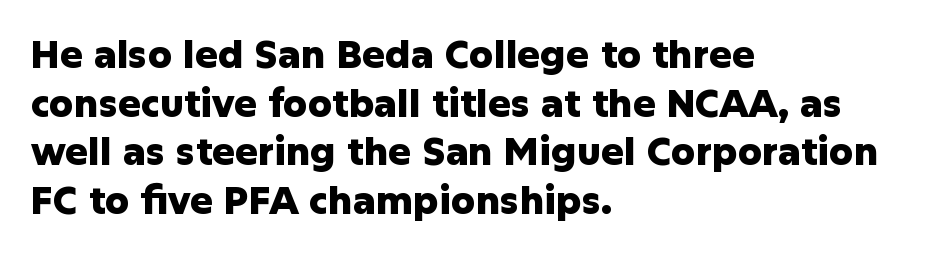
The image shows 38 px heavy sans-serif type, upright; set left-aligned, normal line spacing (1.28x), normal letter spacing, not underlined; low stroke contrast and a medium x-height.
